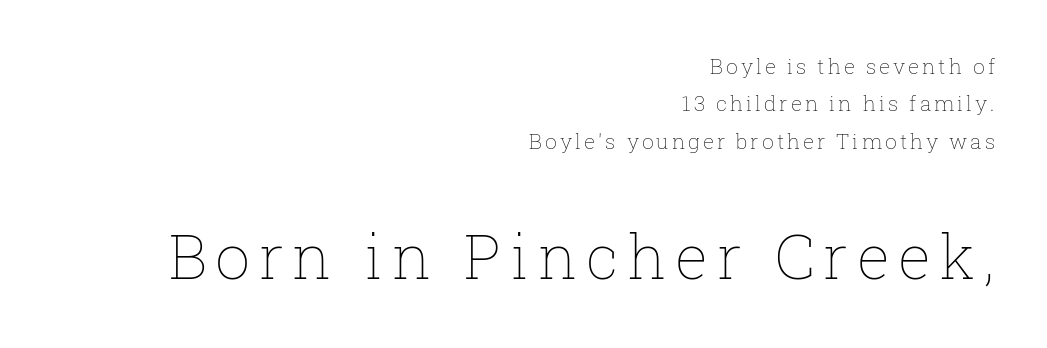
The image shows 62 px thin type, upright; set right-aligned, line spacing 1.78x, not underlined; the second (bottom) block is 2.95x larger; low stroke contrast and a medium x-height.
